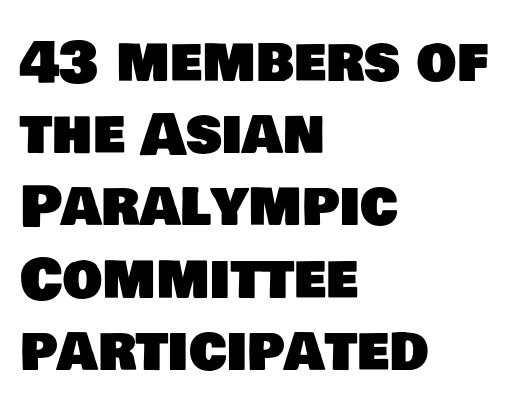
{"serif": "no", "width": "normal", "stroke_contrast": "low", "x_height": "large", "monospaced": "no", "underline": "no", "align": "left", "line_spacing": "normal", "line_spacing_ratio": 1.29, "letter_spacing": "normal", "letter_spacing_em": 0.0, "glyph_px": 56}
